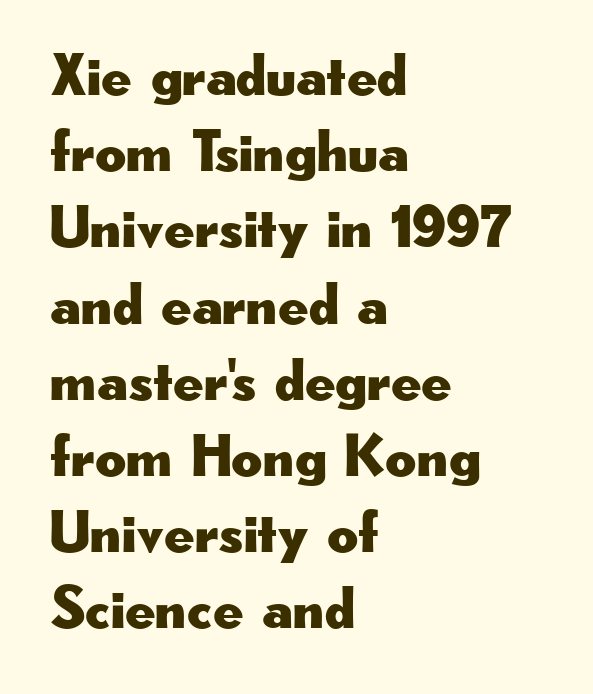
Q: Is the text italic (slanted)? A: No, it is upright.
Q: Is the typeface a serif or a sans-serif typeface? A: Sans-serif.
Q: Is the text underlined? A: No.
Q: How is the paragraph aligned? A: Left-aligned.
Q: Is the spacing between letters normal or unusually wide? A: Normal.
Q: Is the spacing between lines tight, normal or loose? A: Normal.
Q: Width (condensed, normal, or wide)? A: Wide.
Q: Stroke contrast? A: Low.
Q: x-height? A: Small.
Q: Monospaced? A: No.
